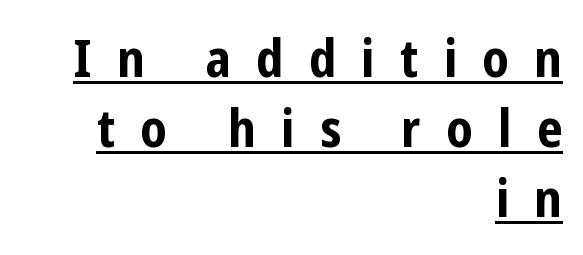
Q: Is the text bold? A: Yes.
Q: Is the text italic (slanted)? A: No, it is upright.
Q: Is the typeface a serif or a sans-serif typeface? A: Sans-serif.
Q: Is the text underlined? A: Yes.
Q: How is the paragraph aligned? A: Right-aligned.
Q: Is the spacing between letters normal or unusually wide? A: Unusually wide.
Q: Is the spacing between lines tight, normal or loose? A: Normal.
Q: Width (condensed, normal, or wide)? A: Condensed.
Q: Stroke contrast? A: Low.
Q: x-height? A: Medium.
Q: Monospaced? A: No.
